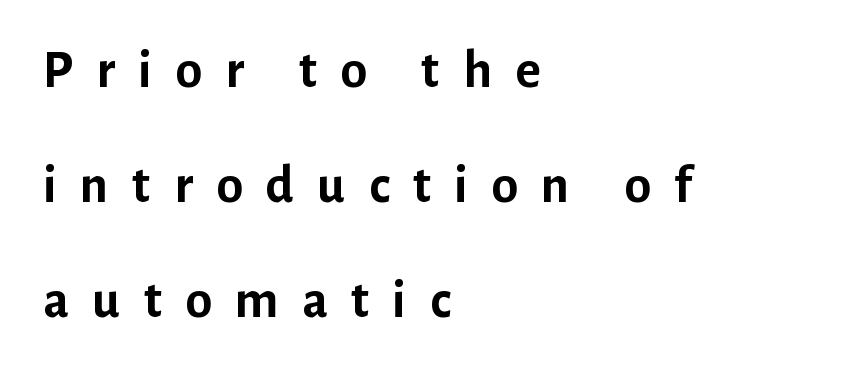
{"serif": "no", "italic": "no", "bold": "yes", "weight": "semibold", "width": "normal", "stroke_contrast": "low", "x_height": "medium", "monospaced": "no", "underline": "no", "align": "left", "line_spacing": "loose", "line_spacing_ratio": 2.13, "letter_spacing": "wide", "letter_spacing_em": 0.43, "glyph_px": 54}
